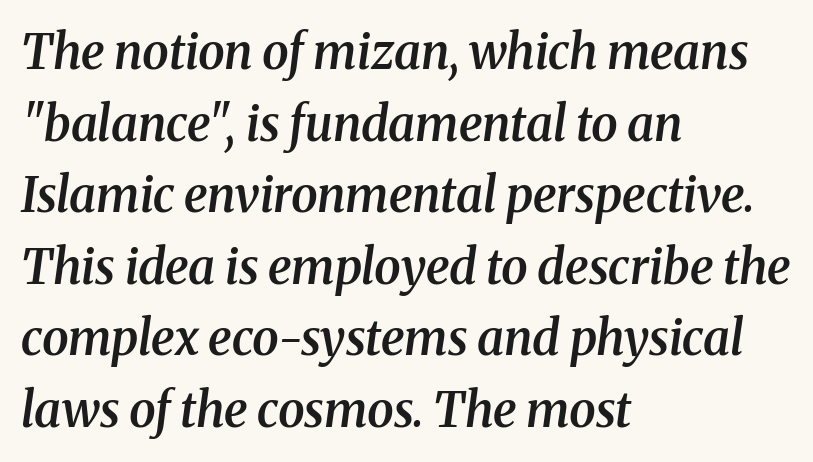
Q: Is the text bold? A: Semi-bold.
Q: Is the text italic (slanted)? A: Yes, it leans right by about 8 degrees.
Q: Is the typeface a serif or a sans-serif typeface? A: Serif.
Q: Is the text underlined? A: No.
Q: How is the paragraph aligned? A: Left-aligned.
Q: Is the spacing between letters normal or unusually wide? A: Normal.
Q: Is the spacing between lines tight, normal or loose? A: Normal.
Q: Width (condensed, normal, or wide)? A: Normal.
Q: Stroke contrast? A: Medium.
Q: x-height? A: Medium.
Q: Monospaced? A: No.
